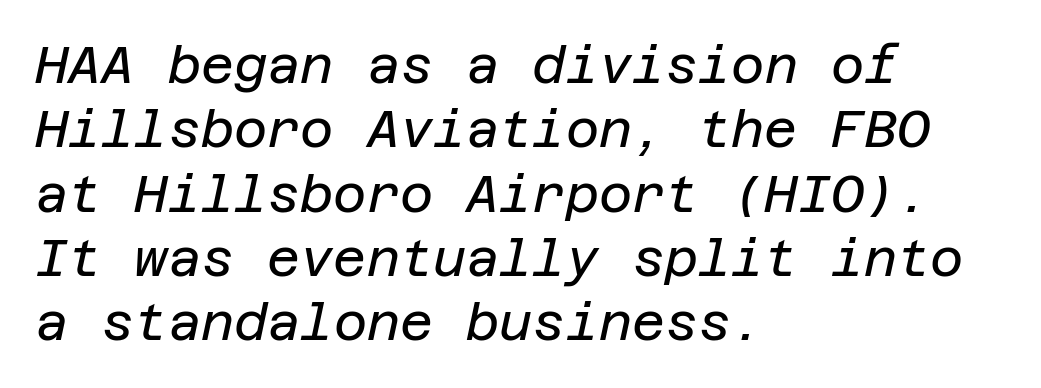
{"italic": "yes", "lean": "right", "slant_degrees": 12, "bold": "no", "weight": "regular", "width": "normal", "stroke_contrast": "low", "x_height": "large", "underline": "no", "align": "left", "line_spacing": "normal", "line_spacing_ratio": 1.26, "letter_spacing": "normal", "letter_spacing_em": 0.0, "glyph_px": 51}
